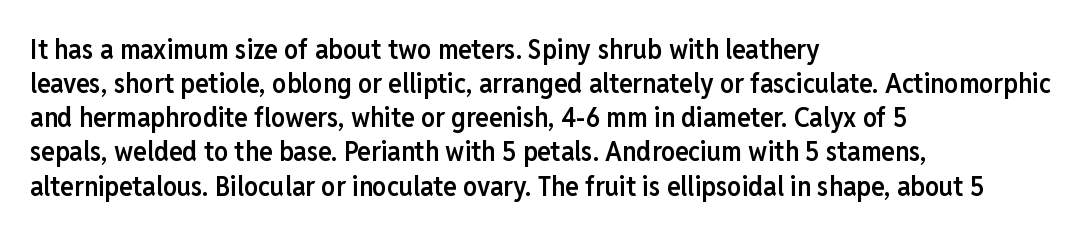
Look at the stroke-to-counter ratio: somewhat heavy, a semibold. Does the lettering tilt? It doesn't — this is upright. The letters advance in unequal steps, a hallmark of proportional type. The passage is arranged the way most books set body copy — flush left. The rendering shows plain stroke endings on the letterforms — a sans-serif design.
